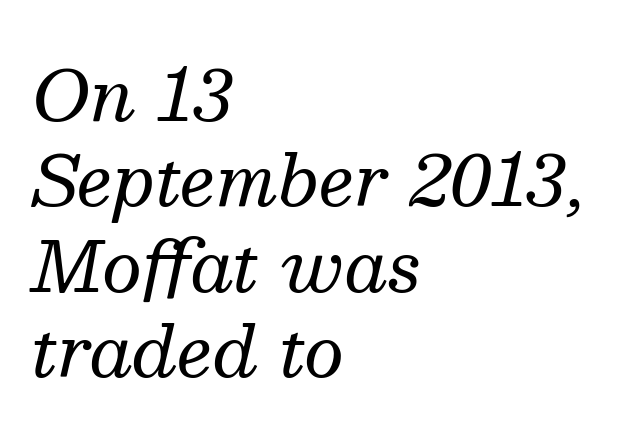
The rendering applies a slant to the glyphs. The face used here is proportionally spaced, like ordinary book or web type. Observe the ordinary spacing: letters are neighbours, not strangers. In terms of letterform style, serifs are clearly present. Short and long lines alike share a common starting point at left.
